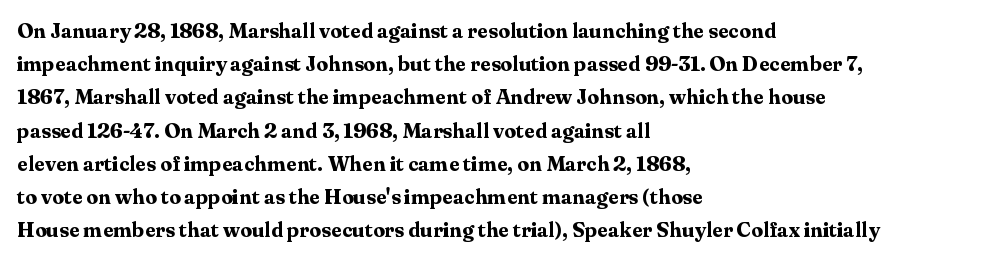
The image shows 21 px bold type, upright; set left-aligned, normal line spacing (1.58x), normal letter spacing, not underlined.
